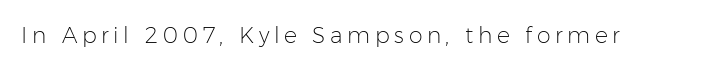
Descenders are the only things crossing below the line. This sample uses an upright cut, with every glyph sitting square on the baseline. Heaviness? Minimal to ordinary, like unemphasized prose. Observe the wide spacing: letters keep a clear distance from each other.
